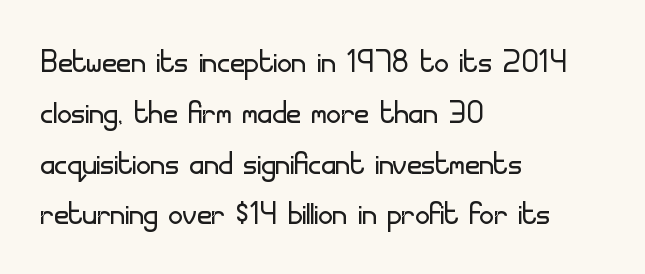
A classic flush-left, rag-right setting is used for this passage. The font family rendered here belongs to the sans-serif group. Spacing verdict: proportional, widths tailored to each character. Descender tails drop into unmarked territory.
